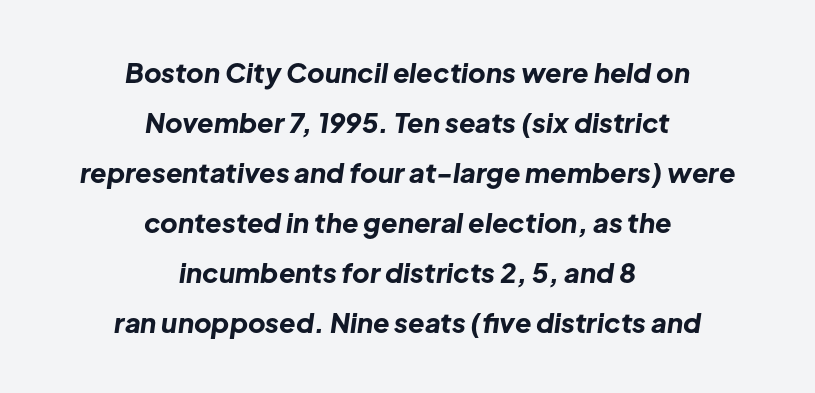
{"italic": "yes", "lean": "right", "slant_degrees": 8, "bold": "yes", "underline": "no", "align": "center", "line_spacing_ratio": 1.85, "letter_spacing": "normal", "letter_spacing_em": 0.0, "glyph_px": 27}
